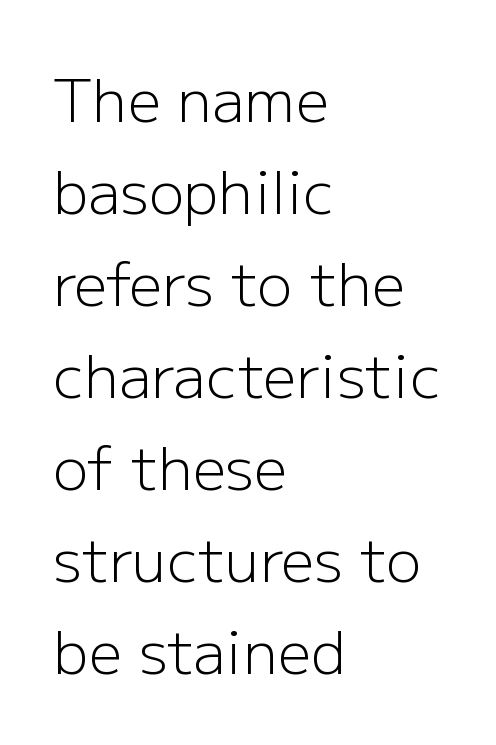
There is no visible air inserted between adjacent glyphs. The letters advance in unequal steps, a hallmark of proportional type. Is there much room between lines? A standard amount, neither cramped nor airy. Vertical strokes here are truly vertical. The zone under the glyphs is completely vacant.
